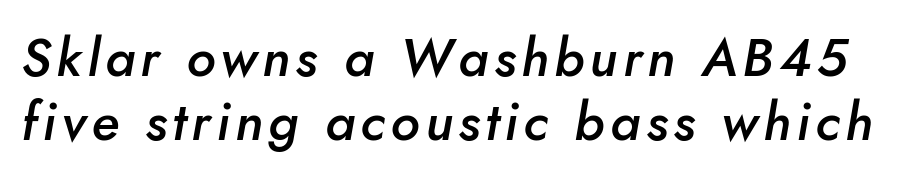
{"italic": "yes", "lean": "right", "slant_degrees": 10, "bold": "semi", "weight": "semibold", "width": "normal", "stroke_contrast": "low", "x_height": "small", "monospaced": "no", "underline": "no", "line_spacing_ratio": 1.21, "glyph_px": 53}
